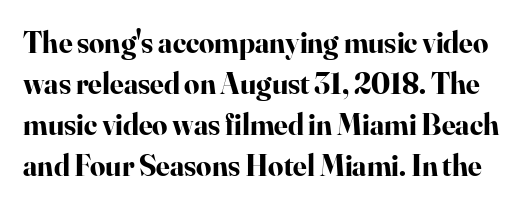
Summary of vertical rhythm: regular, with standard interline spacing. The rendering uses natural spacing where letterforms have individual widths. On the weight axis this lands at bold, roughly 700. The letters sit at their default tracking, neither squeezed nor spread. Regarding serifs, this sample has them.
